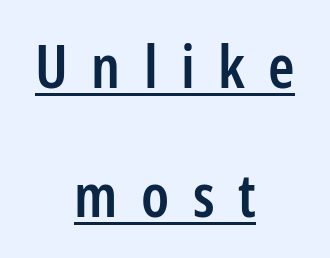
The image shows 60 px semibold, condensed sans-serif type, upright; set centered, loose line spacing (2.15x), unusually wide letter spacing (+0.39 em), underlined; low stroke contrast and a medium x-height.
